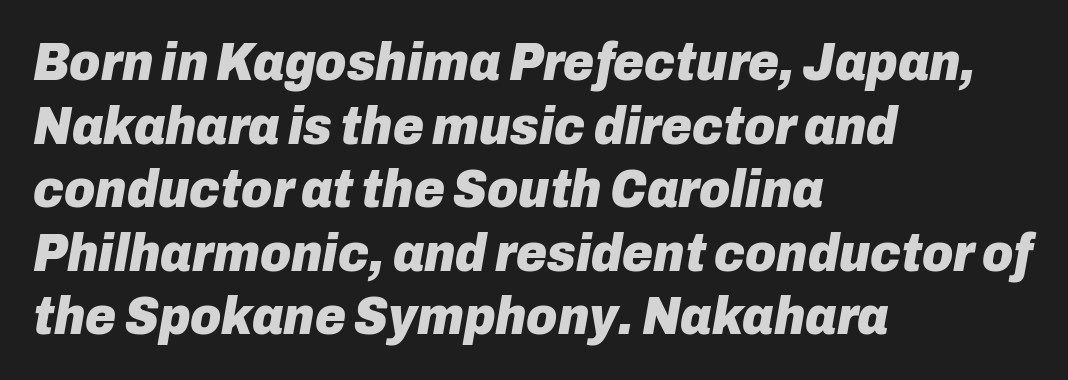
{"italic": "yes", "lean": "right", "slant_degrees": 10, "bold": "yes", "weight": "heavy", "width": "normal", "stroke_contrast": "low", "x_height": "medium", "monospaced": "no", "underline": "no", "align": "left", "line_spacing_ratio": 1.2, "letter_spacing": "normal", "letter_spacing_em": 0.0, "glyph_px": 53}
